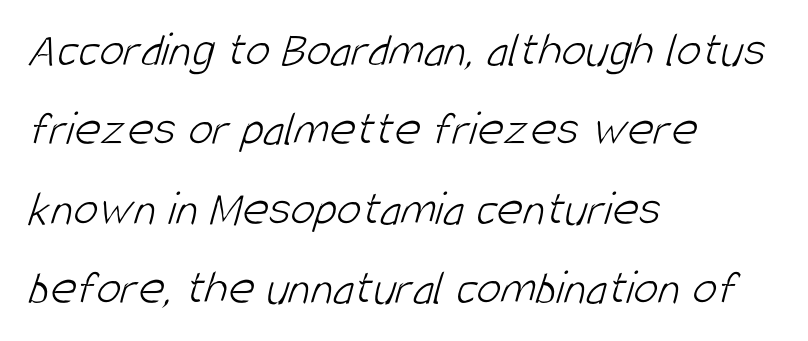
Q: Is the text bold? A: No.
Q: Is the typeface a serif or a sans-serif typeface? A: Sans-serif.
Q: Is the text underlined? A: No.
Q: How is the paragraph aligned? A: Left-aligned.
Q: Is the spacing between letters normal or unusually wide? A: Normal.
Q: Is the spacing between lines tight, normal or loose? A: Normal.
Q: Width (condensed, normal, or wide)? A: Condensed.
Q: Stroke contrast? A: Low.
Q: x-height? A: Large.
Q: Monospaced? A: No.
